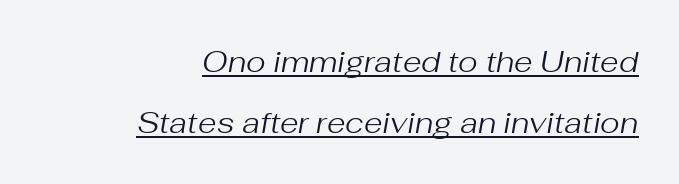
{"italic": "yes", "lean": "right", "slant_degrees": 10, "bold": "no", "weight": "regular", "width": "normal", "stroke_contrast": "medium", "x_height": "medium", "monospaced": "no", "underline": "yes", "align": "right", "line_spacing": "loose", "line_spacing_ratio": 2.04, "letter_spacing": "normal", "letter_spacing_em": 0.0, "glyph_px": 30}
